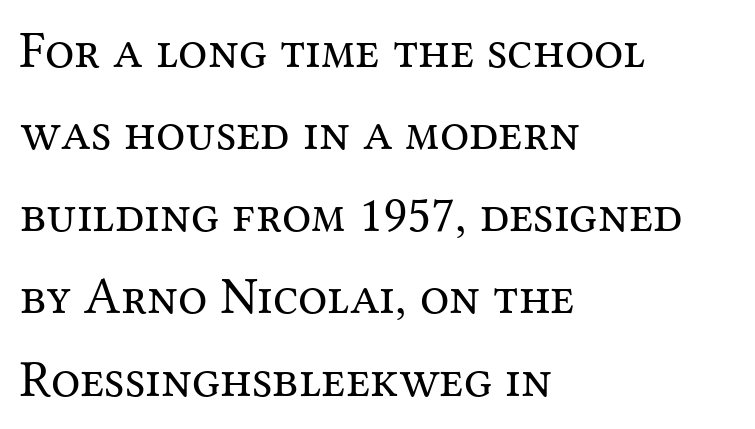
{"serif": "yes", "italic": "no", "bold": "no", "weight": "regular", "width": "normal", "stroke_contrast": "medium", "x_height": "medium", "monospaced": "no", "underline": "no", "align": "left", "line_spacing": "normal", "line_spacing_ratio": 1.58, "letter_spacing": "normal", "letter_spacing_em": 0.0, "glyph_px": 52}
